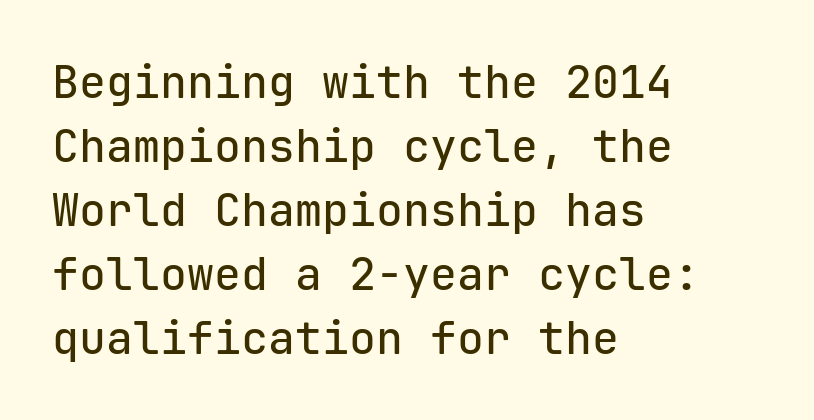
{"serif": "no", "italic": "no", "width": "normal", "stroke_contrast": "low", "x_height": "medium", "monospaced": "yes", "underline": "no", "align": "left", "line_spacing": "normal", "line_spacing_ratio": 1.42, "letter_spacing": "normal", "letter_spacing_em": 0.0, "glyph_px": 45}
